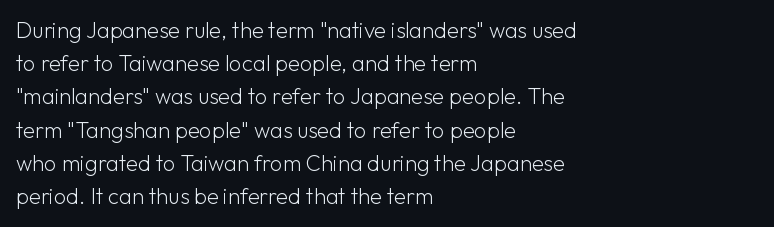
Tall strokes in this sample are plumb rather than angled. Weight: regular or lighter. Tracking value appears to be zero — textbook default spacing. The passage shown stacks its lines at a standard gap. The lines in this sample share a left origin and differ only in where they stop. Anything drawn beneath the words? Only blank space.
